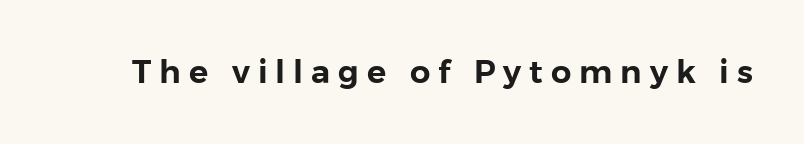
The image shows 32 px sans-serif type, upright; set unusually wide letter spacing (+0.25 em), not underlined; low stroke contrast and a medium x-height.
